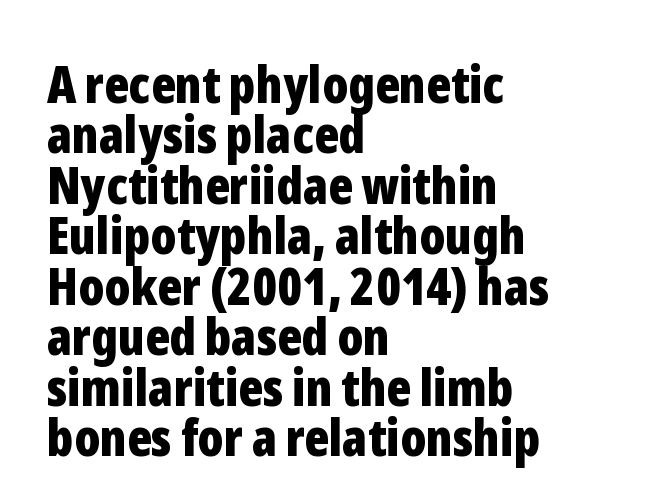
Note the varied advance widths — an 'i' is clearly narrower than an 'm'. No italicization has been applied; the sample stays upright. Observe the ordinary spacing: letters are neighbours, not strangers. Lines of text with bare space underneath. Serifs: no, the terminals of the letterforms are clean.
